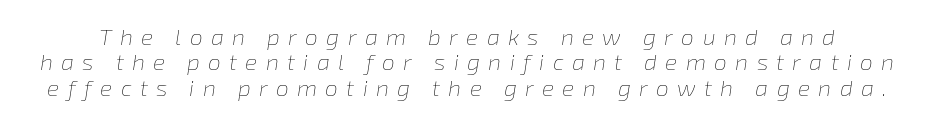
Q: Is the text bold? A: No.
Q: Is the text italic (slanted)? A: Yes, it leans right by about 8 degrees.
Q: Is the text underlined? A: No.
Q: Is the spacing between letters normal or unusually wide? A: Unusually wide.
Q: Is the spacing between lines tight, normal or loose? A: Tight.
